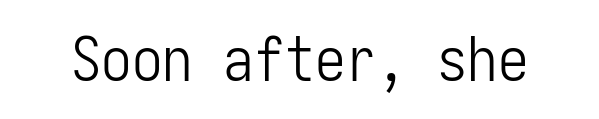
{"serif": "no", "italic": "no", "bold": "no", "weight": "light", "width": "condensed", "stroke_contrast": "low", "x_height": "medium", "underline": "no", "letter_spacing": "normal", "letter_spacing_em": 0.0, "glyph_px": 61}
